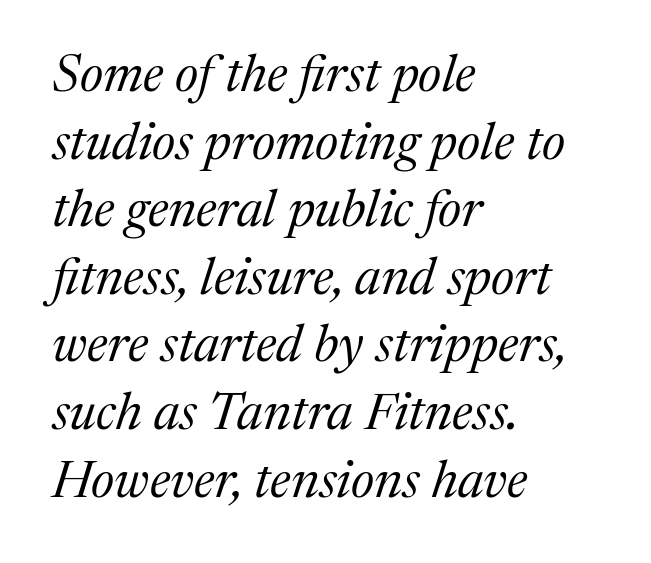
{"serif": "yes", "italic": "yes", "lean": "right", "slant_degrees": 17, "bold": "no", "weight": "regular", "width": "normal", "stroke_contrast": "medium", "x_height": "medium", "monospaced": "no", "underline": "no", "align": "left", "line_spacing": "normal", "line_spacing_ratio": 1.3, "letter_spacing": "normal", "letter_spacing_em": 0.0, "glyph_px": 52}
